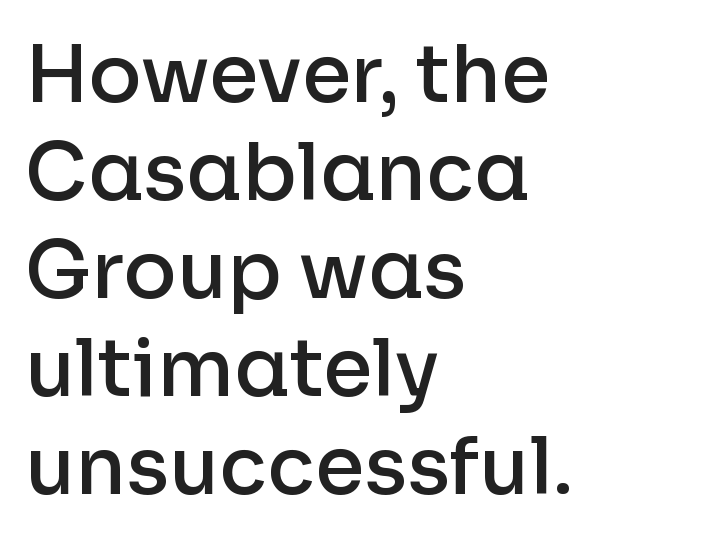
Unlike italic type, these characters show no tilt at all. A student would call this left alignment; a typographer would say flush left, rag right. Nobody touched the tracking dial on this one. The font family rendered here belongs to the sans-serif group. A fair bit of extra ink — the face is semibold, not bold.
